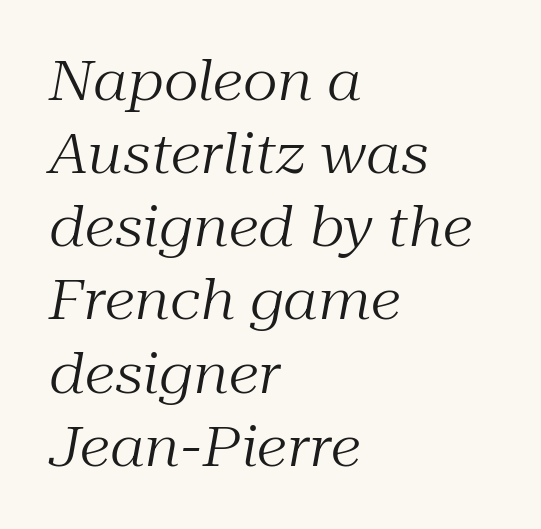
The image shows 55 px regular-weight serif type, italic (leaning right); set left-aligned, normal line spacing (1.33x), normal letter spacing, not underlined; medium stroke contrast and a medium x-height.
